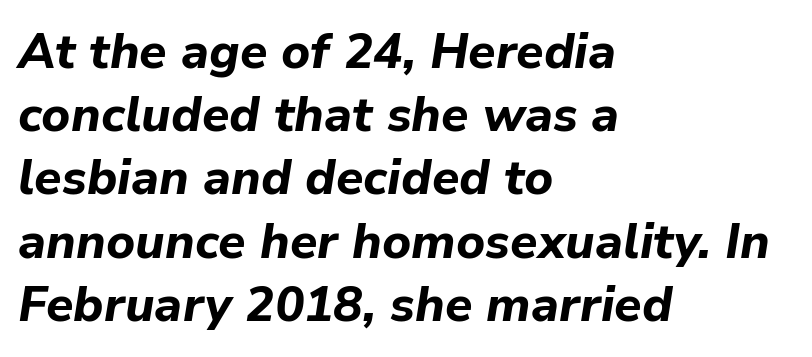
Q: Is the text bold? A: Yes.
Q: Is the text italic (slanted)? A: Yes, it leans right by about 9 degrees.
Q: Is the text underlined? A: No.
Q: How is the paragraph aligned? A: Left-aligned.
Q: Is the spacing between letters normal or unusually wide? A: Normal.
Q: Is the spacing between lines tight, normal or loose? A: Normal.
Q: Width (condensed, normal, or wide)? A: Normal.
Q: Stroke contrast? A: Low.
Q: x-height? A: Medium.
Q: Monospaced? A: No.
